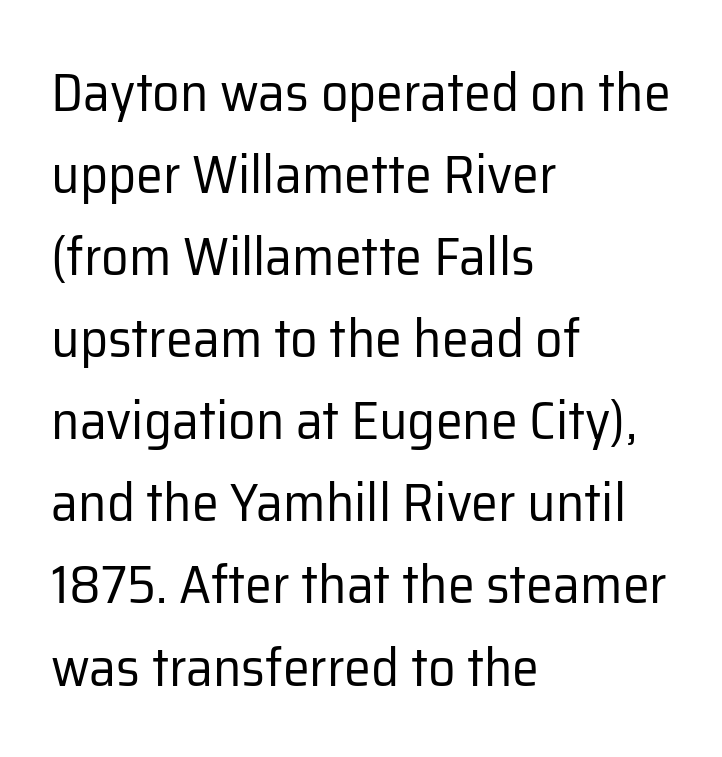
The image shows 54 px regular-weight sans-serif type, upright; set left-aligned, normal line spacing (1.52x), normal letter spacing, not underlined; low stroke contrast and a medium x-height.
